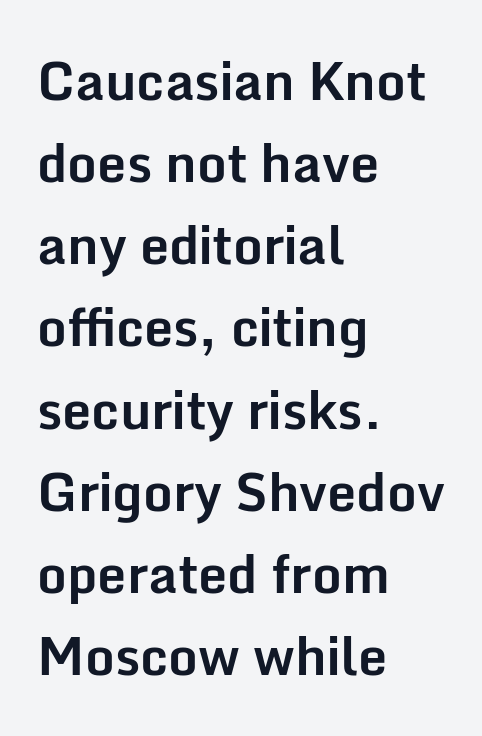
It's the straight-up-and-down kind of type. These lines are set flush left with a ragged right edge. The face used here is proportionally spaced, like ordinary book or web type. Compared with an ordinary text face, these strokes are far heavier — a full bold. Does the leading feel generous? No, just average.
